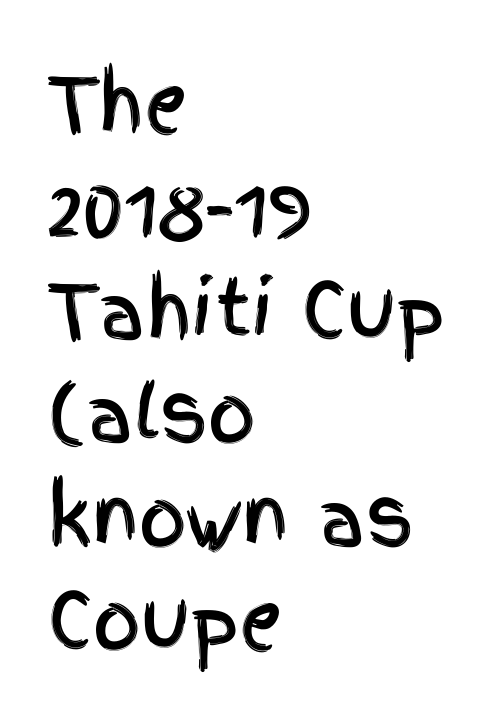
The image shows 75 px condensed sans-serif type, upright; set left-aligned, normal line spacing (1.38x), normal letter spacing, not underlined; a large x-height.
